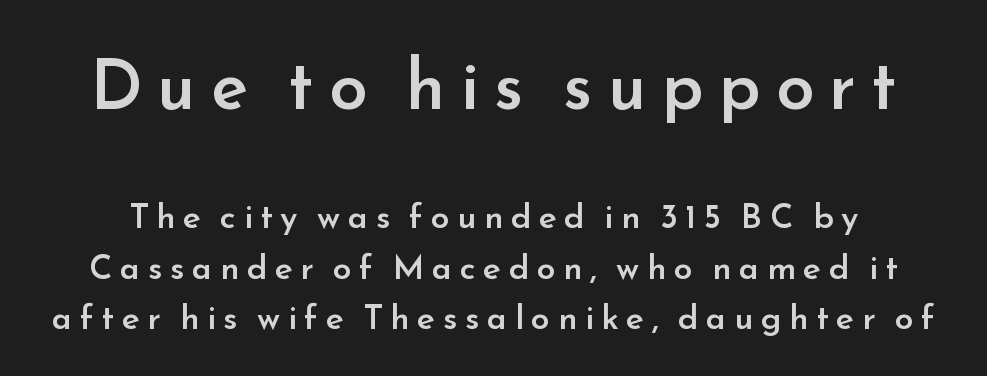
{"serif": "no", "italic": "no", "bold": "semi", "weight": "semibold", "width": "normal", "stroke_contrast": "low", "x_height": "small", "monospaced": "no", "underline": "no", "line_spacing": "normal", "line_spacing_ratio": 1.48, "letter_spacing": "wide", "letter_spacing_em": 0.22, "larger_block": "first", "size_ratio": 2.03, "glyph_px": 69}
